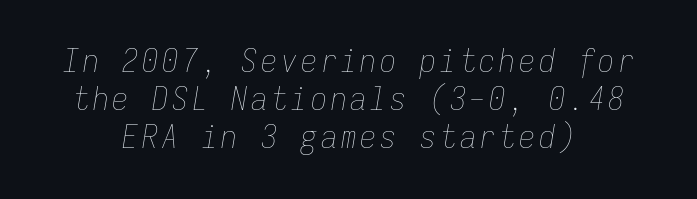
Q: Is the text bold? A: No.
Q: Is the text italic (slanted)? A: Yes, it leans right by about 9 degrees.
Q: Is the text underlined? A: No.
Q: How is the paragraph aligned? A: Centered.
Q: Width (condensed, normal, or wide)? A: Condensed.
Q: Stroke contrast? A: Low.
Q: x-height? A: Medium.
Q: Monospaced? A: Yes.
